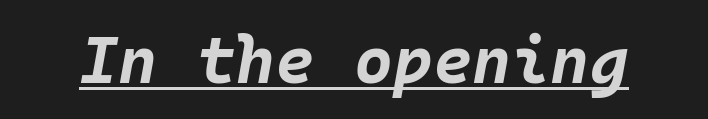
The image shows 67 px bold type, italic (leaning right), monospaced; set normal letter spacing, underlined; low stroke contrast and a large x-height.
